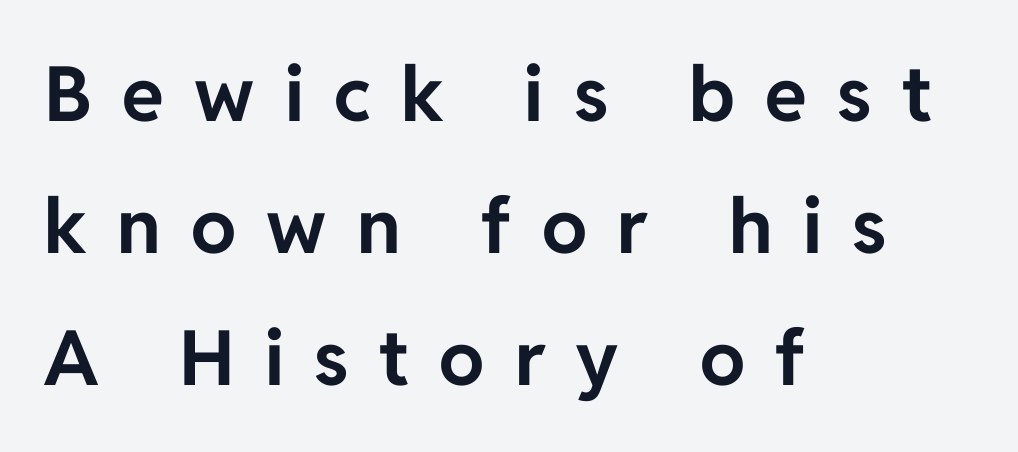
Q: Is the text bold? A: Yes.
Q: Is the text italic (slanted)? A: No, it is upright.
Q: Is the typeface a serif or a sans-serif typeface? A: Sans-serif.
Q: Is the text underlined? A: No.
Q: How is the paragraph aligned? A: Left-aligned.
Q: Is the spacing between letters normal or unusually wide? A: Unusually wide.
Q: Width (condensed, normal, or wide)? A: Normal.
Q: Stroke contrast? A: Low.
Q: x-height? A: Medium.
Q: Monospaced? A: No.
